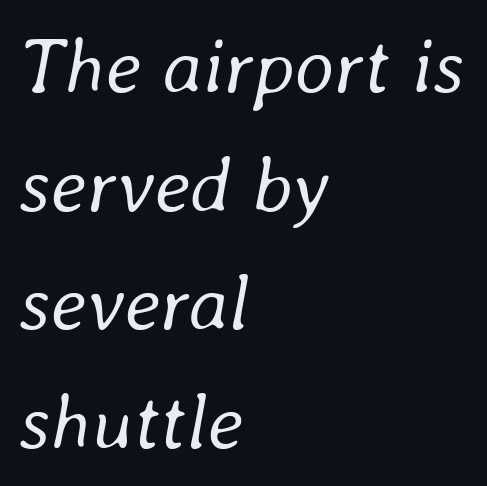
The image shows 78 px regular-weight type, italic (leaning right); set left-aligned, normal line spacing (1.52x), normal letter spacing, not underlined; low stroke contrast and a medium x-height.
